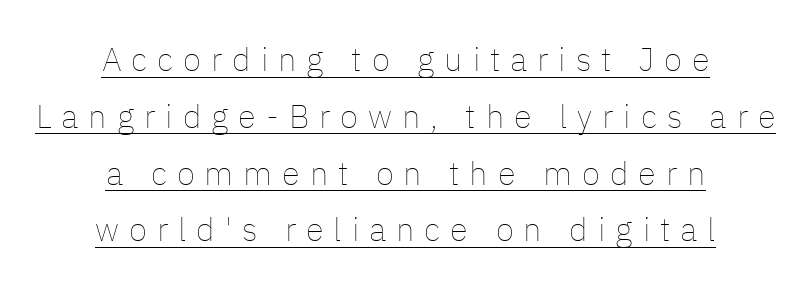
This is not heavy type; no bold has been used. Line starts and ends both wander, symmetrically. Words appear elongated and porous because spacing is wide. You can see a thin bar hugging the bottom of the glyphs.
